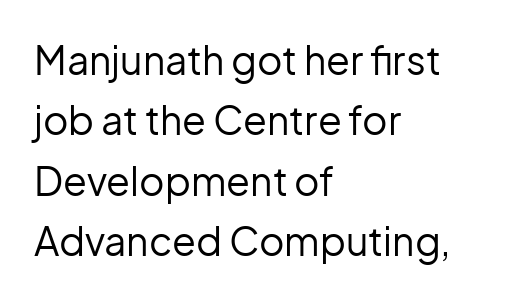
The space between consecutive lines is moderate. Serif or sans? Sans — the stroke terminals are bare. Stems here are at most as thick as an everyday book face. The foot of each line stays bare and open.
